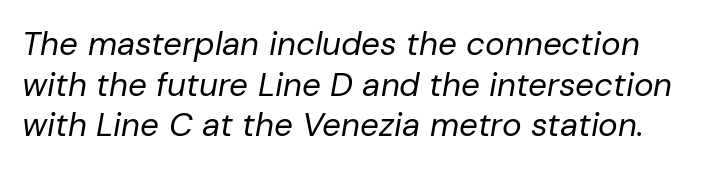
Q: Is the text bold? A: No.
Q: Is the text italic (slanted)? A: Yes, it leans right by about 10 degrees.
Q: Is the text underlined? A: No.
Q: Is the spacing between letters normal or unusually wide? A: Normal.
Q: Width (condensed, normal, or wide)? A: Normal.
Q: Stroke contrast? A: Low.
Q: x-height? A: Medium.
Q: Monospaced? A: No.
